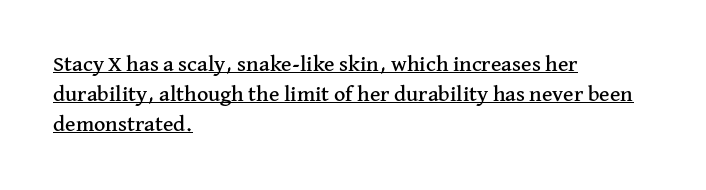
Characters follow at the spacing the type designer built in. The ragged edge is on the right, which tells us the setting is flush left. A baseline rule has been typeset under these characters. Vertical strokes here are truly vertical. The block of text has a typical density, with ordinary space between rows.
